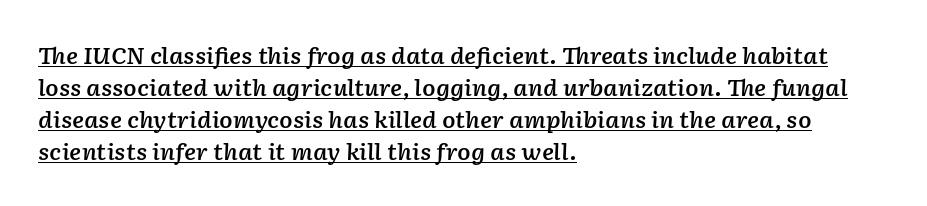
How are the letters spaced? Ordinarily, with no added tracking. Quick note: italic. Glance below the letters and you will spot a drawn line. Compared with an ordinary text face, these strokes are moderately heavier — a semibold. Horizontally, the lines are justified to the leading edge only.
